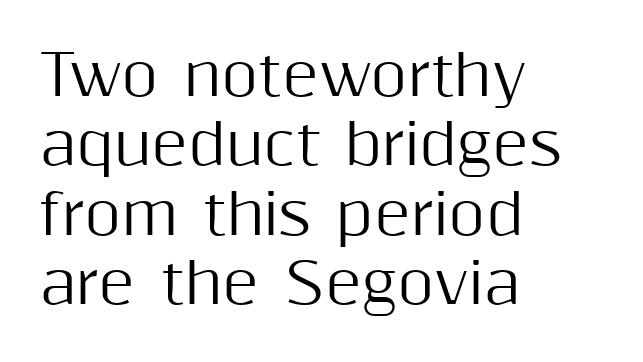
A typesetter would label this face a sans. The typesetter chose a ragged-right arrangement here. The font's upright variant was chosen for this text. Varying glyph widths throughout — classic text-font behaviour. Plain, unruled lines of type.
